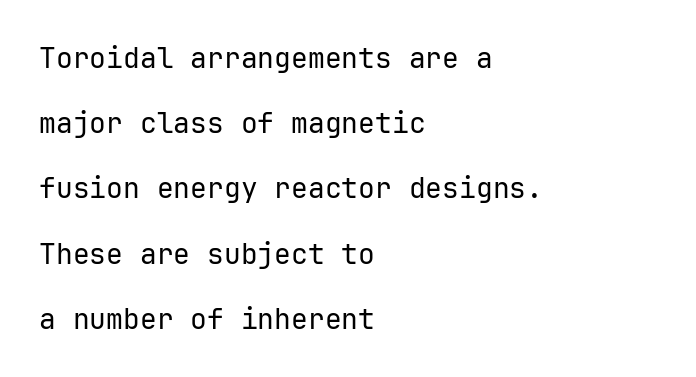
{"serif": "no", "italic": "no", "bold": "no", "weight": "regular", "width": "normal", "stroke_contrast": "low", "x_height": "medium", "monospaced": "yes", "underline": "no", "align": "left", "line_spacing": "loose", "line_spacing_ratio": 2.33, "letter_spacing": "normal", "letter_spacing_em": 0.0, "glyph_px": 28}
